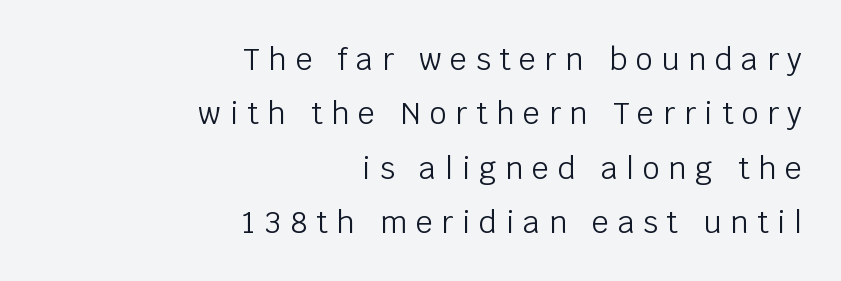
The image shows 30 px light sans-serif type, upright; set right-aligned, line spacing 1.81x, unusually wide letter spacing (+0.29 em), not underlined; low stroke contrast and a large x-height.
